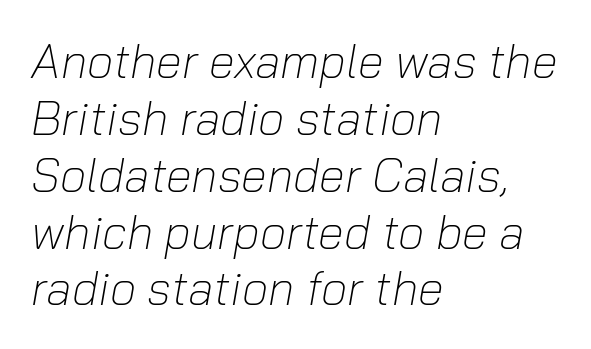
The image shows 47 px light type, italic (leaning right); set left-aligned, line spacing 1.21x, normal letter spacing, not underlined; low stroke contrast and a medium x-height.
